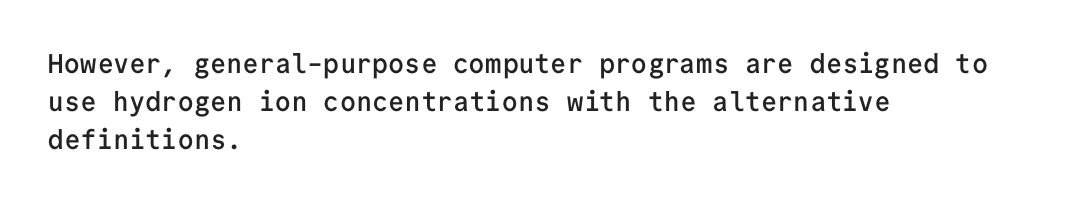
Q: Is the text bold? A: Semi-bold.
Q: Is the text italic (slanted)? A: No, it is upright.
Q: Is the text underlined? A: No.
Q: How is the paragraph aligned? A: Left-aligned.
Q: Is the spacing between letters normal or unusually wide? A: Normal.
Q: Is the spacing between lines tight, normal or loose? A: Normal.
